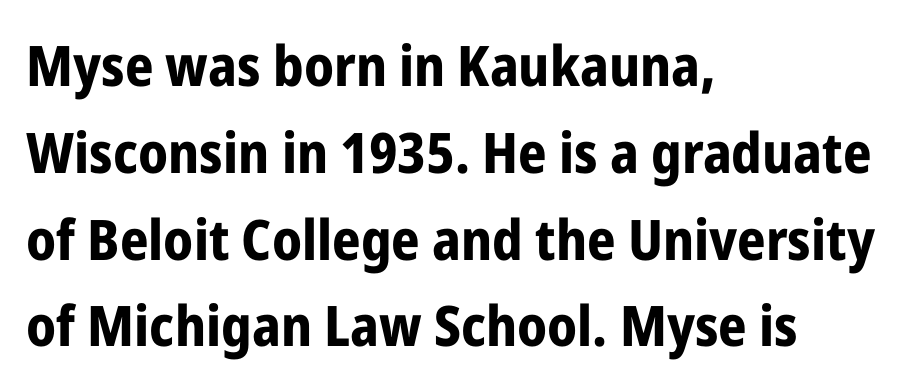
{"serif": "no", "italic": "no", "bold": "yes", "weight": "bold", "width": "condensed", "stroke_contrast": "low", "x_height": "medium", "monospaced": "no", "underline": "no", "align": "left", "line_spacing": "normal", "line_spacing_ratio": 1.55, "letter_spacing": "normal", "letter_spacing_em": 0.0, "glyph_px": 56}
